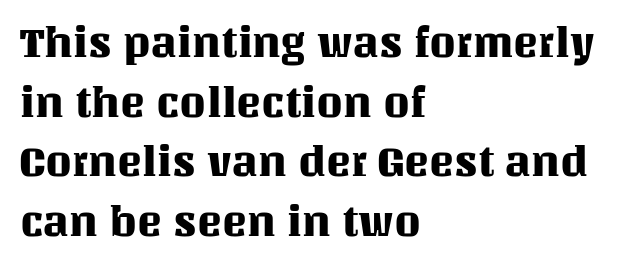
{"italic": "no", "width": "normal", "stroke_contrast": "medium", "x_height": "large", "monospaced": "no", "underline": "no", "align": "left", "line_spacing": "normal", "line_spacing_ratio": 1.42, "letter_spacing": "normal", "letter_spacing_em": 0.0, "glyph_px": 42}
